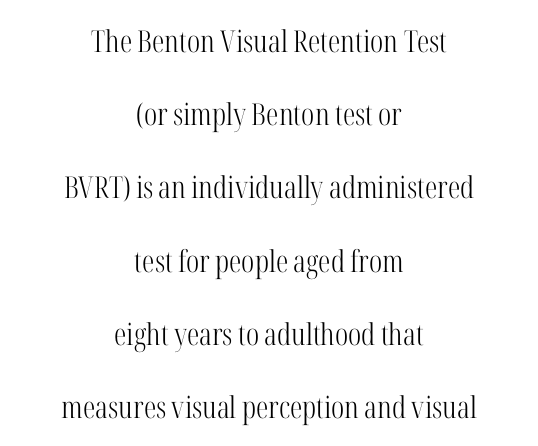
The image shows 30 px light, condensed serif type, upright; set centered, loose line spacing (2.44x), normal letter spacing, not underlined; high stroke contrast and a medium x-height.
